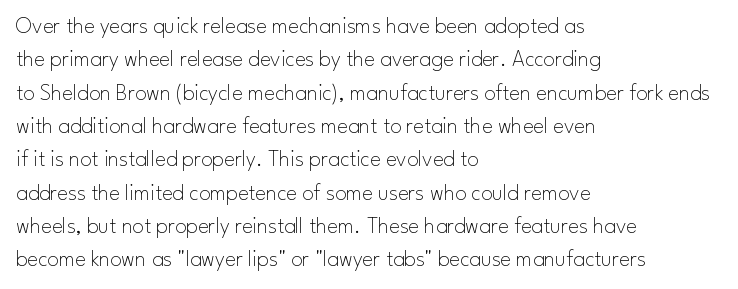
The image shows 23 px text type, upright; set left-aligned, normal line spacing (1.45x), normal letter spacing, not underlined.
